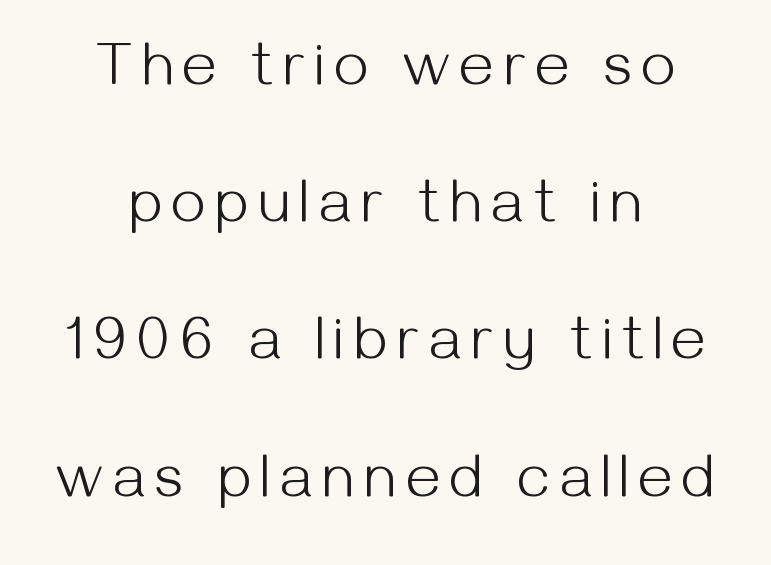
The image shows 61 px light sans-serif type, upright; set centered, loose line spacing (2.25x), not underlined; medium stroke contrast and a medium x-height.
